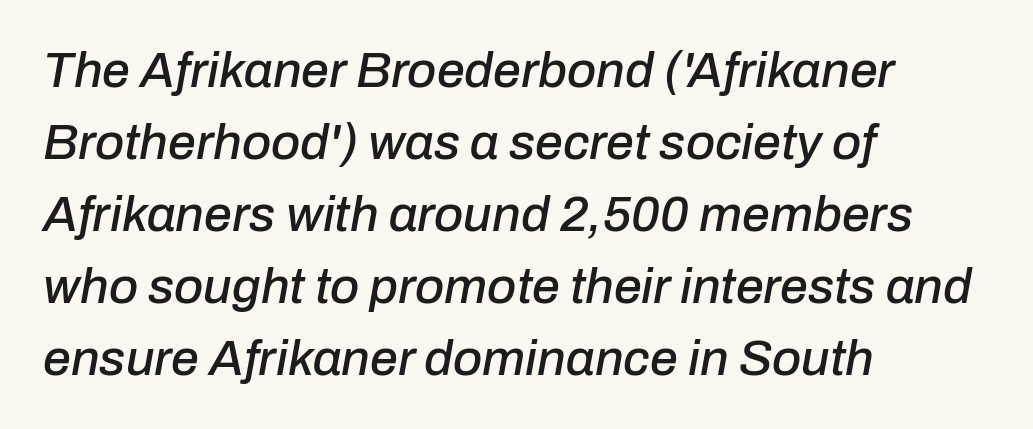
{"italic": "yes", "lean": "right", "slant_degrees": 10, "width": "normal", "stroke_contrast": "low", "x_height": "medium", "monospaced": "no", "underline": "no", "align": "left", "line_spacing": "normal", "line_spacing_ratio": 1.44, "letter_spacing": "normal", "letter_spacing_em": 0.0, "glyph_px": 50}
